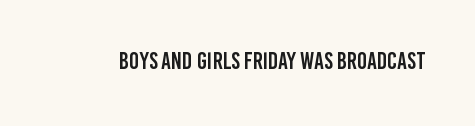
Observe the ordinary spacing: letters are neighbours, not strangers. Underline: absent. Rendered with straight, roman letterforms.
